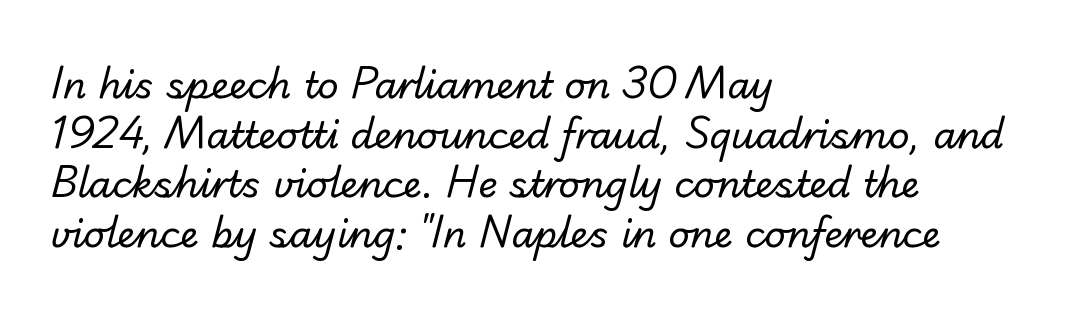
The image shows 37 px regular-weight sans-serif type; set left-aligned, normal line spacing (1.34x), normal letter spacing, not underlined; low stroke contrast and a small x-height.
